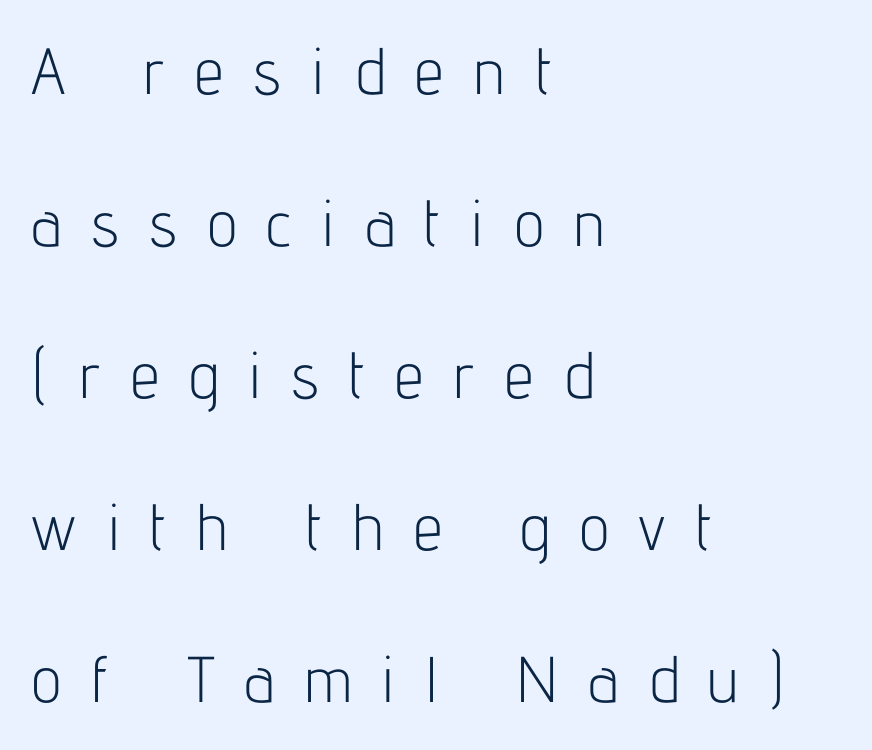
{"serif": "no", "italic": "no", "bold": "no", "weight": "light", "width": "condensed", "stroke_contrast": "low", "x_height": "medium", "monospaced": "no", "underline": "no", "align": "left", "line_spacing": "loose", "line_spacing_ratio": 2.34, "letter_spacing": "wide", "letter_spacing_em": 0.46, "glyph_px": 65}
